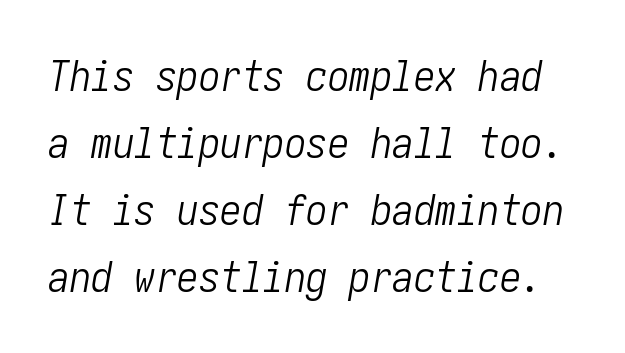
{"italic": "yes", "lean": "right", "slant_degrees": 10, "bold": "no", "weight": "light", "width": "condensed", "stroke_contrast": "low", "x_height": "medium", "underline": "no", "line_spacing": "normal", "line_spacing_ratio": 1.56, "letter_spacing": "normal", "letter_spacing_em": 0.0, "glyph_px": 43}
